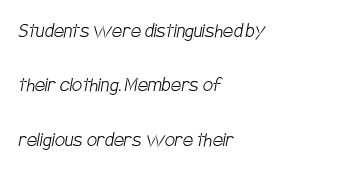
{"bold": "no", "underline": "no", "align": "left", "line_spacing": "loose", "line_spacing_ratio": 2.36, "letter_spacing": "normal", "letter_spacing_em": 0.0, "glyph_px": 23}
